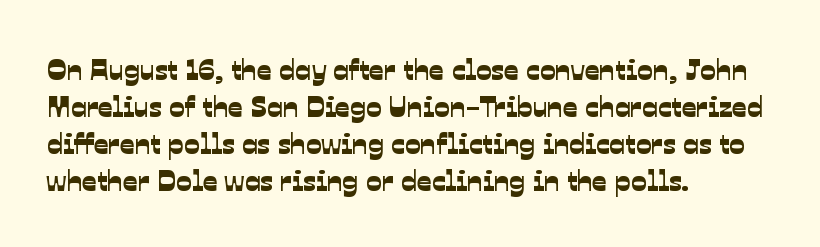
Q: Is the typeface a serif or a sans-serif typeface? A: Sans-serif.
Q: Is the text underlined? A: No.
Q: How is the paragraph aligned? A: Left-aligned.
Q: Is the spacing between letters normal or unusually wide? A: Normal.
Q: Is the spacing between lines tight, normal or loose? A: Normal.
Q: Width (condensed, normal, or wide)? A: Normal.
Q: Stroke contrast? A: Low.
Q: x-height? A: Medium.
Q: Monospaced? A: No.
